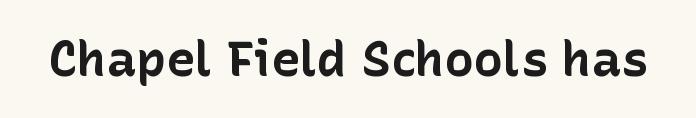
Q: Is the text bold? A: Yes.
Q: Is the text italic (slanted)? A: No, it is upright.
Q: Is the typeface a serif or a sans-serif typeface? A: Sans-serif.
Q: Is the text underlined? A: No.
Q: Is the spacing between letters normal or unusually wide? A: Normal.
Q: Width (condensed, normal, or wide)? A: Normal.
Q: Stroke contrast? A: Low.
Q: x-height? A: Medium.
Q: Monospaced? A: No.
